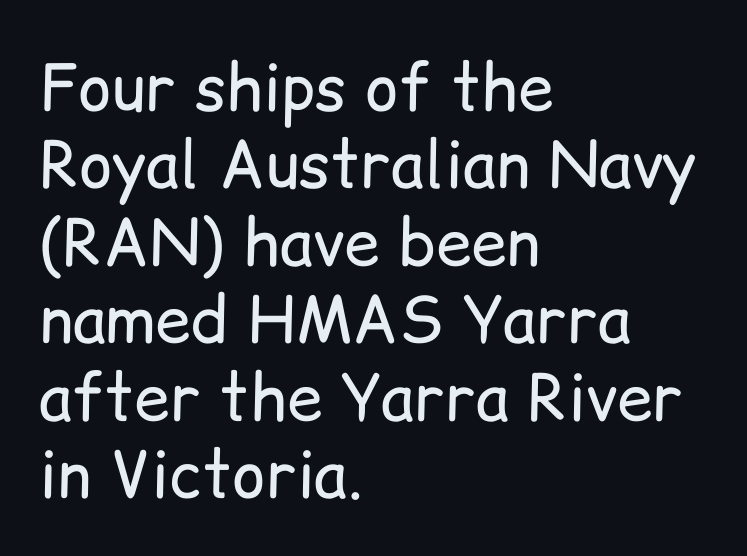
The image shows 64 px regular-weight sans-serif type, upright; set left-aligned, line spacing 1.21x, normal letter spacing, not underlined; low stroke contrast and a medium x-height.
